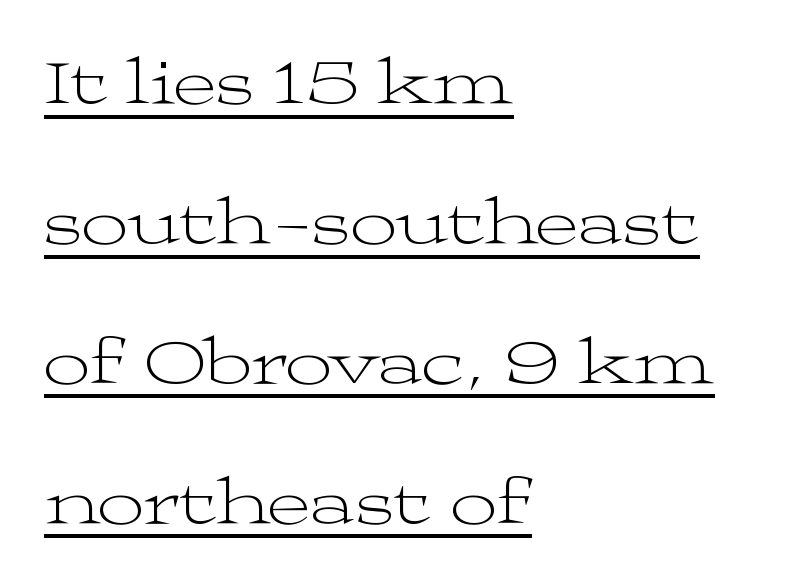
{"serif": "yes", "italic": "no", "bold": "no", "weight": "light", "width": "wide", "stroke_contrast": "medium", "x_height": "medium", "monospaced": "no", "underline": "yes", "align": "left", "line_spacing": "loose", "line_spacing_ratio": 2.12, "letter_spacing": "normal", "letter_spacing_em": 0.0, "glyph_px": 66}
